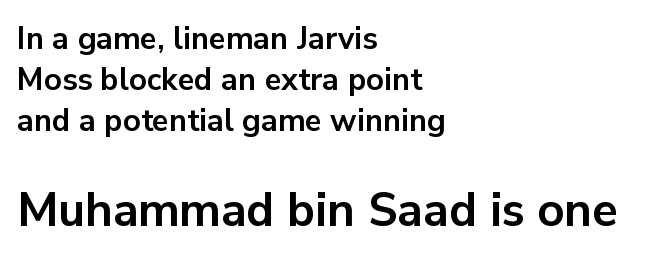
The lines are quadded left. Of the two passages, the one underneath uses the larger point size. The passage shown has conventional tracking throughout. To sum up the face: it is a sans, with no serifs. Quick note: not italic, upright. Is there much room between lines? A standard amount, neither cramped nor airy.
